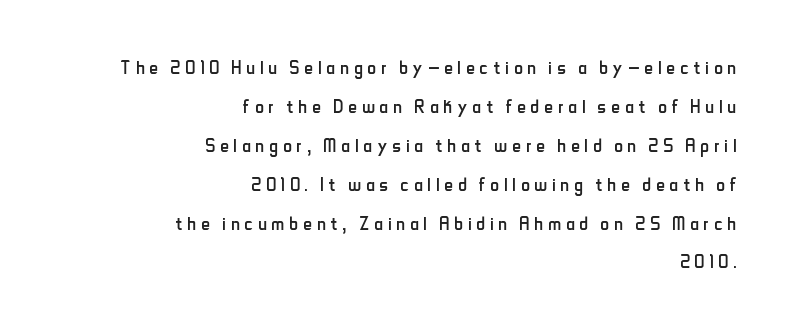
Every character sits straight up, as roman type does. Teacher's note: observe the even right margin — that is flush-right alignment. The weight tops out at a normal text grade. Regular leading.
